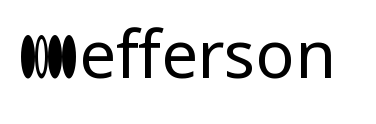
Q: Is the text bold? A: No.
Q: Is the text italic (slanted)? A: No, it is upright.
Q: Is the typeface a serif or a sans-serif typeface? A: Sans-serif.
Q: Is the text underlined? A: No.
Q: Is the spacing between letters normal or unusually wide? A: Normal.
Q: Width (condensed, normal, or wide)? A: Normal.
Q: Stroke contrast? A: Low.
Q: x-height? A: Medium.
Q: Monospaced? A: No.
